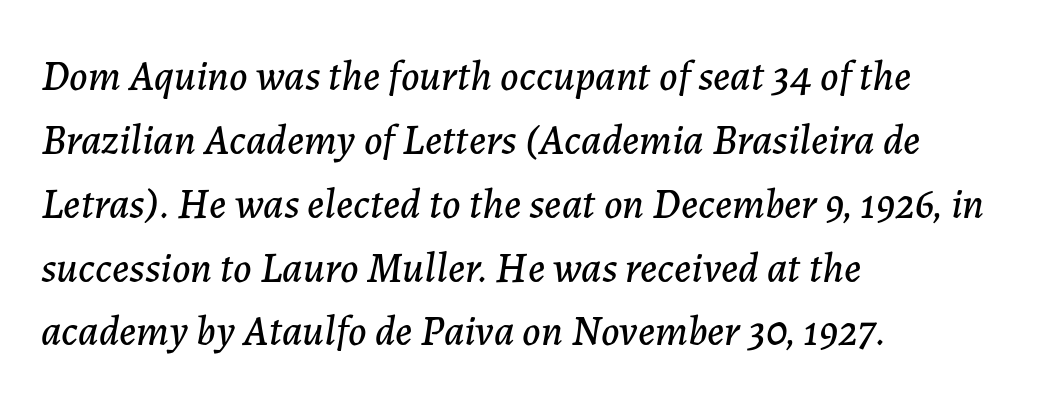
{"italic": "yes", "lean": "right", "slant_degrees": 7, "width": "normal", "stroke_contrast": "low", "x_height": "medium", "monospaced": "no", "underline": "no", "align": "left", "line_spacing": "normal", "line_spacing_ratio": 1.52, "letter_spacing": "normal", "letter_spacing_em": 0.0, "glyph_px": 42}
